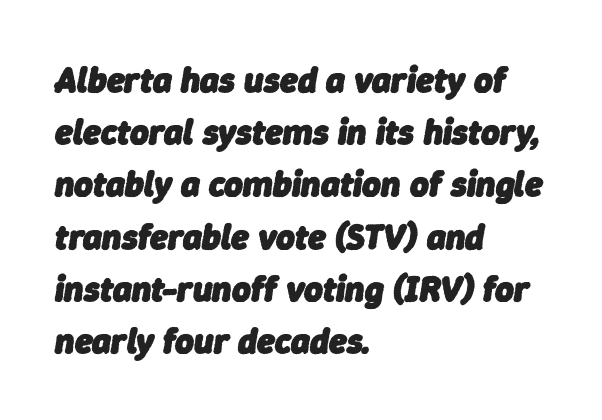
Q: Is the text bold? A: Yes.
Q: Is the text italic (slanted)? A: Yes, it leans right by about 9 degrees.
Q: Is the text underlined? A: No.
Q: How is the paragraph aligned? A: Left-aligned.
Q: Is the spacing between letters normal or unusually wide? A: Normal.
Q: Is the spacing between lines tight, normal or loose? A: Normal.
Q: Width (condensed, normal, or wide)? A: Normal.
Q: Stroke contrast? A: Low.
Q: x-height? A: Medium.
Q: Monospaced? A: No.
